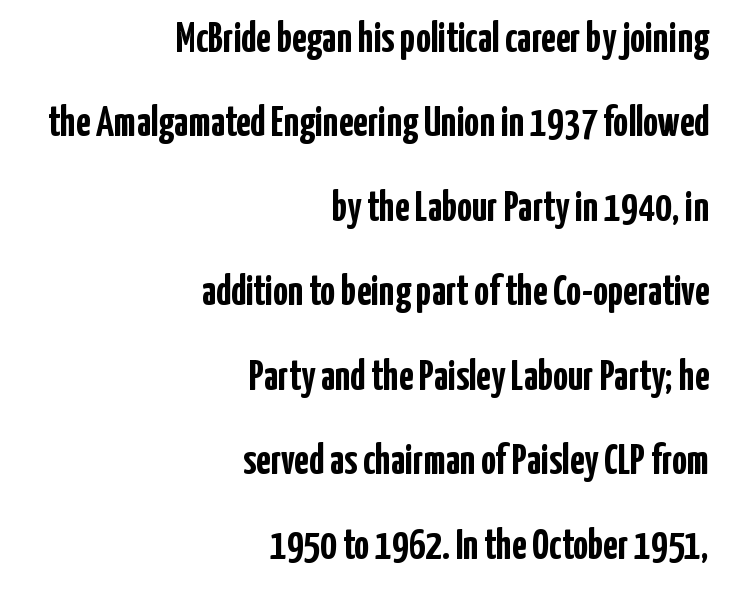
Q: Is the text bold? A: Yes.
Q: Is the text italic (slanted)? A: No, it is upright.
Q: Is the typeface a serif or a sans-serif typeface? A: Sans-serif.
Q: Is the text underlined? A: No.
Q: How is the paragraph aligned? A: Right-aligned.
Q: Is the spacing between letters normal or unusually wide? A: Normal.
Q: Is the spacing between lines tight, normal or loose? A: Loose.
Q: Width (condensed, normal, or wide)? A: Condensed.
Q: Stroke contrast? A: Low.
Q: x-height? A: Medium.
Q: Monospaced? A: No.
